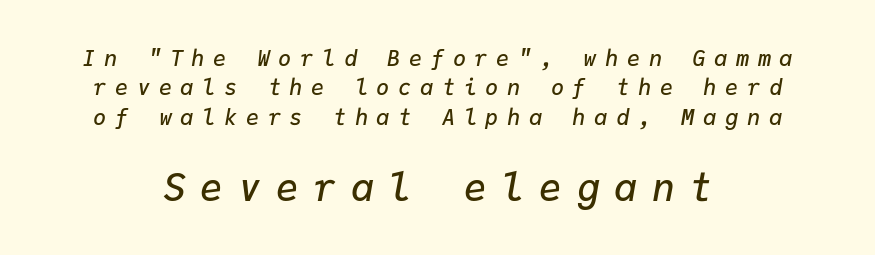
This sample keeps an unexceptional amount of space between lines. What stands out about the letter spacing? Its width — letters are far apart. Fixed-width glyphs throughout — classic coding-font behaviour. The axis of the letterforms is tilted away from vertical.
